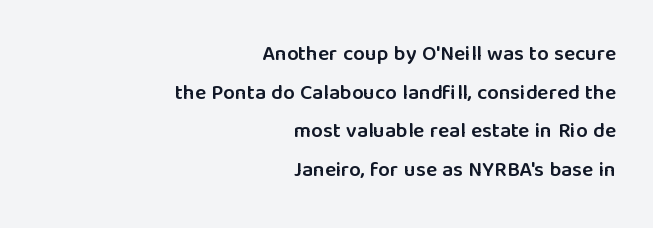
The image shows 21 px text type, upright; set right-aligned, line spacing 1.84x, normal letter spacing, not underlined.
